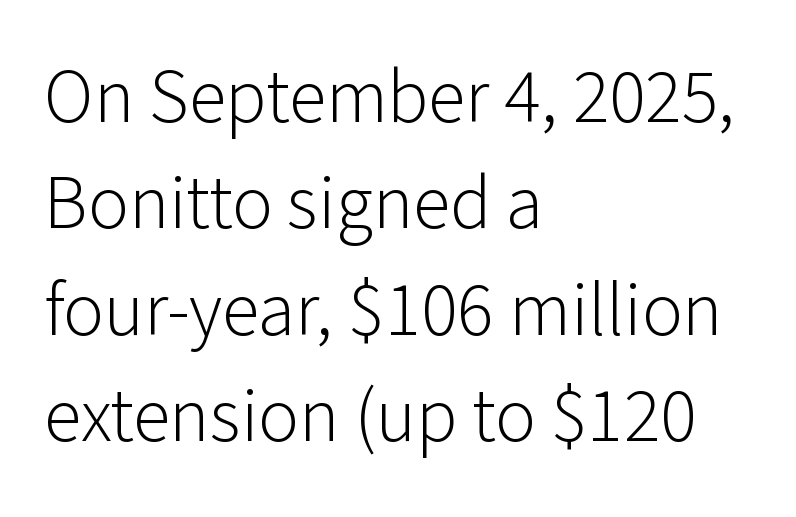
These lines were composed using upright roman letters. The typesetting does not lean heavy: it is not bold. Typographically, this falls in the sans-serif category. Compared with a centered layout, this one pins lines to the left instead. If you measured baseline to baseline, you'd find a middling distance.
